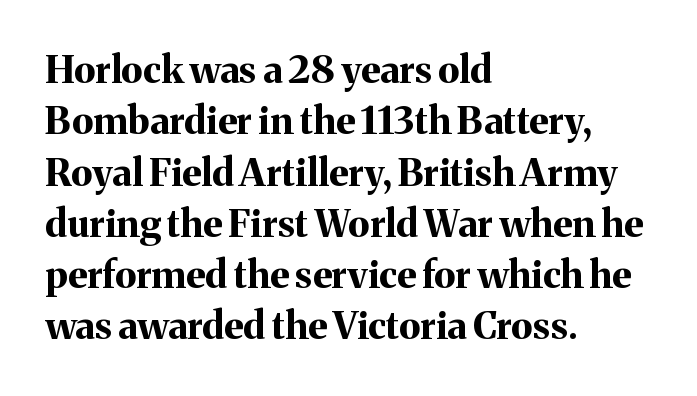
{"serif": "yes", "italic": "no", "bold": "yes", "weight": "bold", "width": "normal", "stroke_contrast": "medium", "x_height": "medium", "monospaced": "no", "underline": "no", "align": "left", "line_spacing": "normal", "line_spacing_ratio": 1.35, "letter_spacing": "normal", "letter_spacing_em": 0.0, "glyph_px": 38}
